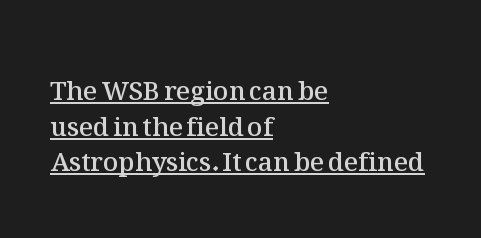
Q: Is the text bold? A: Semi-bold.
Q: Is the text italic (slanted)? A: No, it is upright.
Q: Is the text underlined? A: Yes.
Q: How is the paragraph aligned? A: Left-aligned.
Q: Is the spacing between letters normal or unusually wide? A: Normal.
Q: Is the spacing between lines tight, normal or loose? A: Normal.
